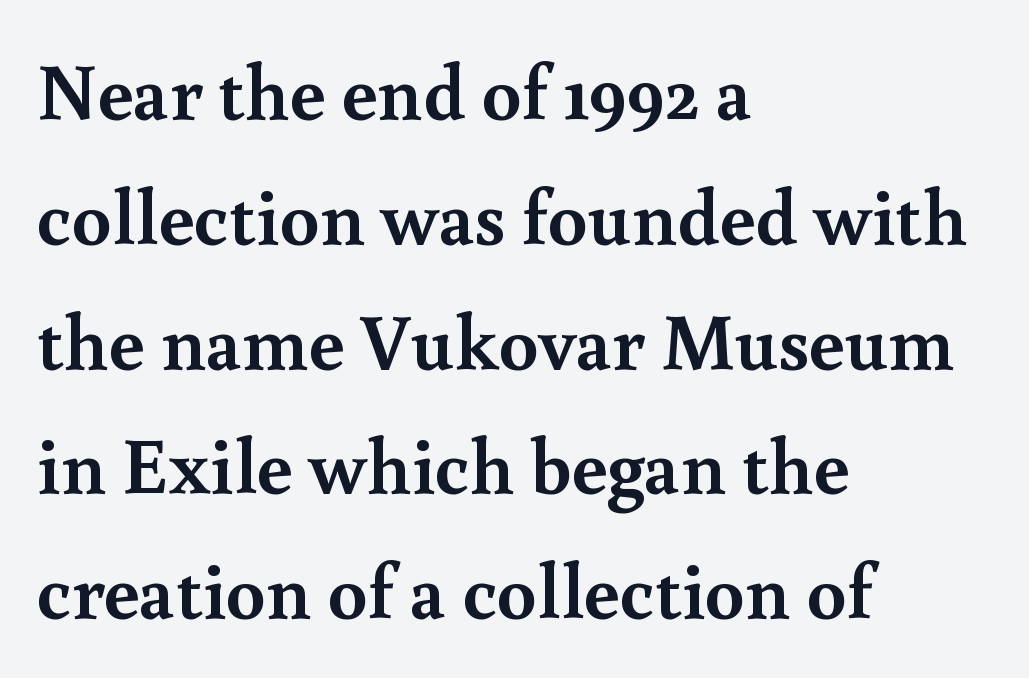
The image shows 79 px semibold serif type, upright; set left-aligned, normal line spacing (1.58x), normal letter spacing, not underlined; a small x-height.
